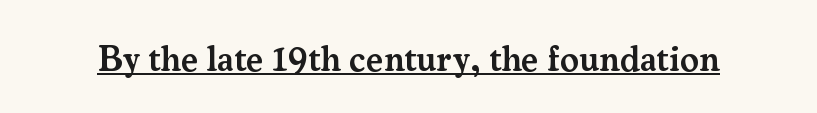
Q: Is the text bold? A: Semi-bold.
Q: Is the text italic (slanted)? A: No, it is upright.
Q: Is the typeface a serif or a sans-serif typeface? A: Serif.
Q: Is the text underlined? A: Yes.
Q: Is the spacing between letters normal or unusually wide? A: Normal.
Q: Width (condensed, normal, or wide)? A: Normal.
Q: Stroke contrast? A: Medium.
Q: x-height? A: Small.
Q: Monospaced? A: No.
